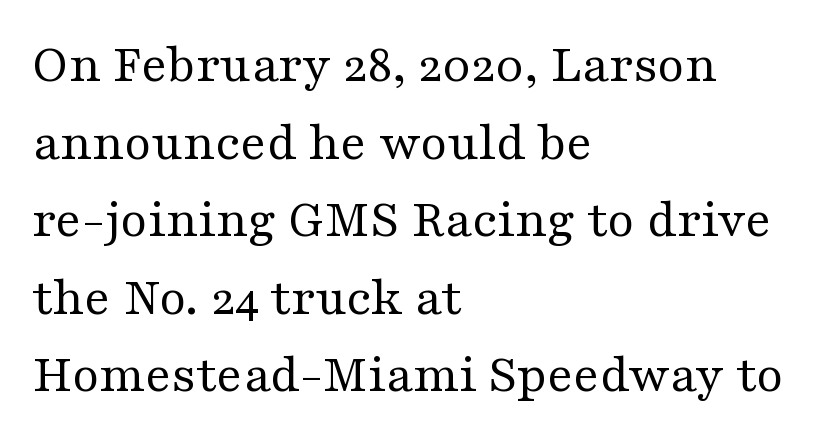
Q: Is the text bold? A: No.
Q: Is the text italic (slanted)? A: No, it is upright.
Q: Is the typeface a serif or a sans-serif typeface? A: Serif.
Q: Is the text underlined? A: No.
Q: How is the paragraph aligned? A: Left-aligned.
Q: Is the spacing between letters normal or unusually wide? A: Normal.
Q: Is the spacing between lines tight, normal or loose? A: Normal.
Q: Width (condensed, normal, or wide)? A: Wide.
Q: Stroke contrast? A: Medium.
Q: x-height? A: Medium.
Q: Monospaced? A: No.
